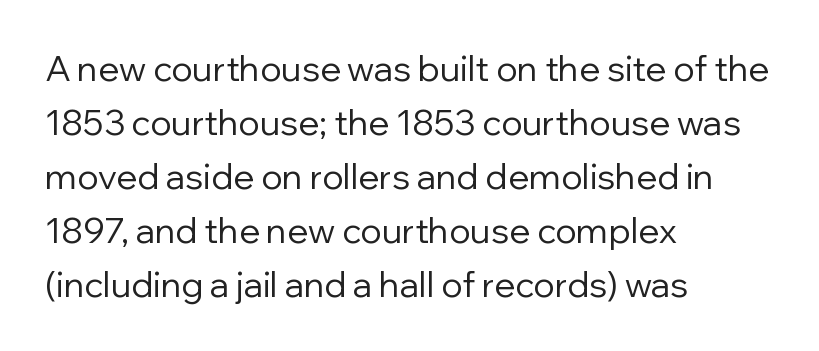
The glyphs are unaccompanied by any horizontal stroke below them. Regarding serifs, this sample does without them. The designer left line spacing at the default. What stands out about the letter spacing? Nothing — it is the standard amount. Each letter keeps its own natural width here, so spacing adapts to shape. These lines stack with their left ends in a neat column.
